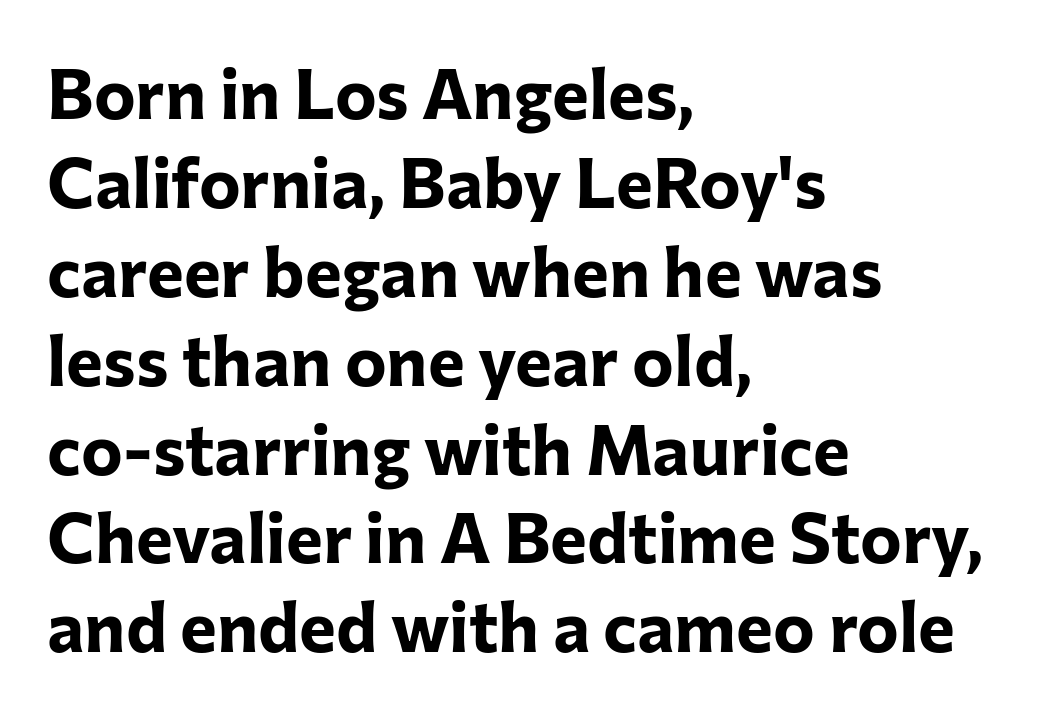
{"serif": "no", "italic": "no", "bold": "yes", "weight": "bold", "width": "normal", "stroke_contrast": "low", "x_height": "medium", "monospaced": "no", "underline": "no", "align": "left", "line_spacing": "normal", "line_spacing_ratio": 1.27, "letter_spacing": "normal", "letter_spacing_em": 0.0, "glyph_px": 70}
